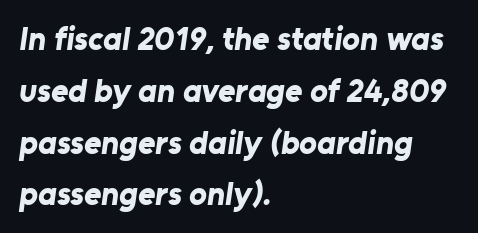
Q: Is the text bold? A: Yes.
Q: Is the typeface a serif or a sans-serif typeface? A: Sans-serif.
Q: Is the text underlined? A: No.
Q: How is the paragraph aligned? A: Left-aligned.
Q: Is the spacing between letters normal or unusually wide? A: Normal.
Q: Is the spacing between lines tight, normal or loose? A: Normal.
Q: Width (condensed, normal, or wide)? A: Normal.
Q: Stroke contrast? A: Low.
Q: x-height? A: Medium.
Q: Monospaced? A: No.
